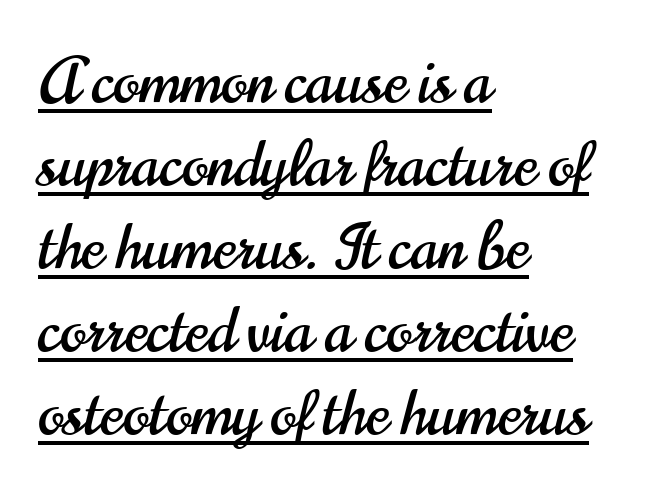
Is this a sans? Yes — the strokes have no serifs. The string is rendered with underlining switched on. This rendering leaves character spacing at its baseline value. Typeset ragged right — the left edge is the straight one. Note the varied advance widths — an 'i' is clearly narrower than an 'm'.
